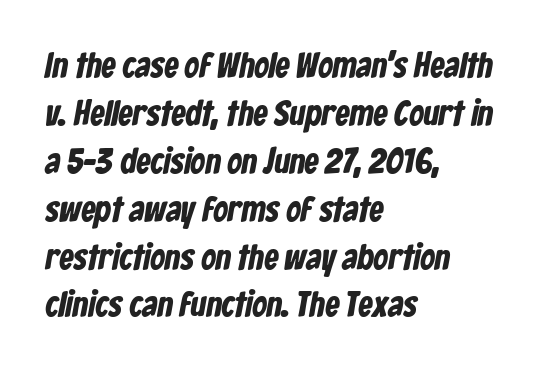
Q: Is the text bold? A: Yes.
Q: Is the typeface a serif or a sans-serif typeface? A: Sans-serif.
Q: Is the text underlined? A: No.
Q: How is the paragraph aligned? A: Left-aligned.
Q: Is the spacing between letters normal or unusually wide? A: Normal.
Q: Is the spacing between lines tight, normal or loose? A: Normal.
Q: Width (condensed, normal, or wide)? A: Condensed.
Q: Stroke contrast? A: Low.
Q: x-height? A: Medium.
Q: Monospaced? A: No.
